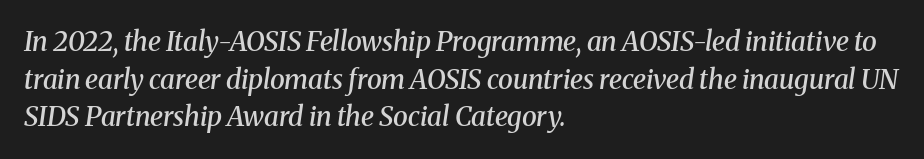
Caption: semibold face, moderately heavy strokes. The setting favours the left margin, as ordinary paragraphs usually do. Look at the tracking — it's just the regular setting, nothing added. This is oblique type, the kind used for emphasis or titles. Rule under the text: the space is simply empty.
